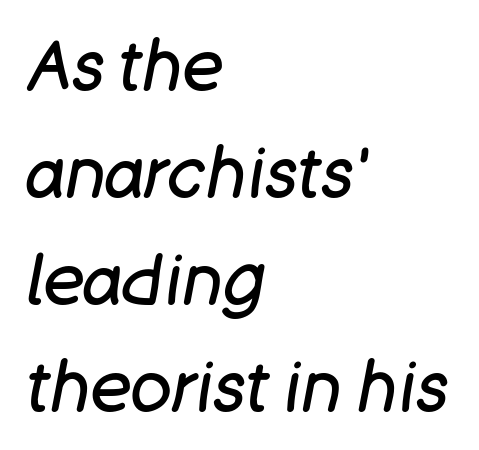
The image shows 69 px regular-weight type, italic (leaning right); set left-aligned, normal line spacing (1.55x), normal letter spacing, not underlined; low stroke contrast and a large x-height.
